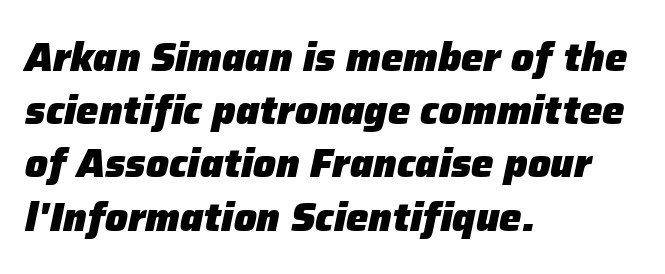
Q: Is the text bold? A: Yes.
Q: Is the text italic (slanted)? A: Yes, it leans right by about 12 degrees.
Q: Is the text underlined? A: No.
Q: How is the paragraph aligned? A: Left-aligned.
Q: Is the spacing between letters normal or unusually wide? A: Normal.
Q: Is the spacing between lines tight, normal or loose? A: Normal.
Q: Width (condensed, normal, or wide)? A: Normal.
Q: Stroke contrast? A: Low.
Q: x-height? A: Medium.
Q: Monospaced? A: No.
